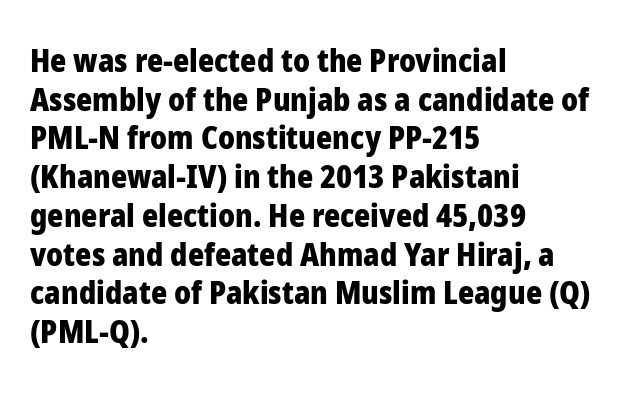
{"serif": "no", "italic": "no", "bold": "yes", "weight": "heavy", "width": "normal", "stroke_contrast": "low", "x_height": "medium", "monospaced": "no", "underline": "no", "align": "left", "line_spacing": "normal", "line_spacing_ratio": 1.25, "letter_spacing": "normal", "letter_spacing_em": 0.0, "glyph_px": 31}
